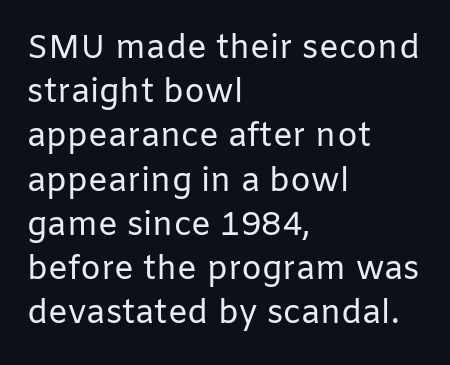
The image shows 33 px regular-weight sans-serif type, upright; set left-aligned, normal line spacing (1.34x), normal letter spacing, not underlined; low stroke contrast and a medium x-height.
